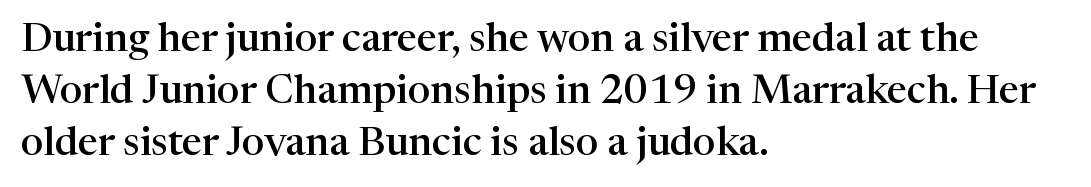
{"serif": "yes", "italic": "no", "bold": "semi", "weight": "semibold", "width": "normal", "stroke_contrast": "high", "x_height": "medium", "monospaced": "no", "underline": "no", "align": "left", "line_spacing": "normal", "line_spacing_ratio": 1.3, "letter_spacing": "normal", "letter_spacing_em": 0.0, "glyph_px": 40}
